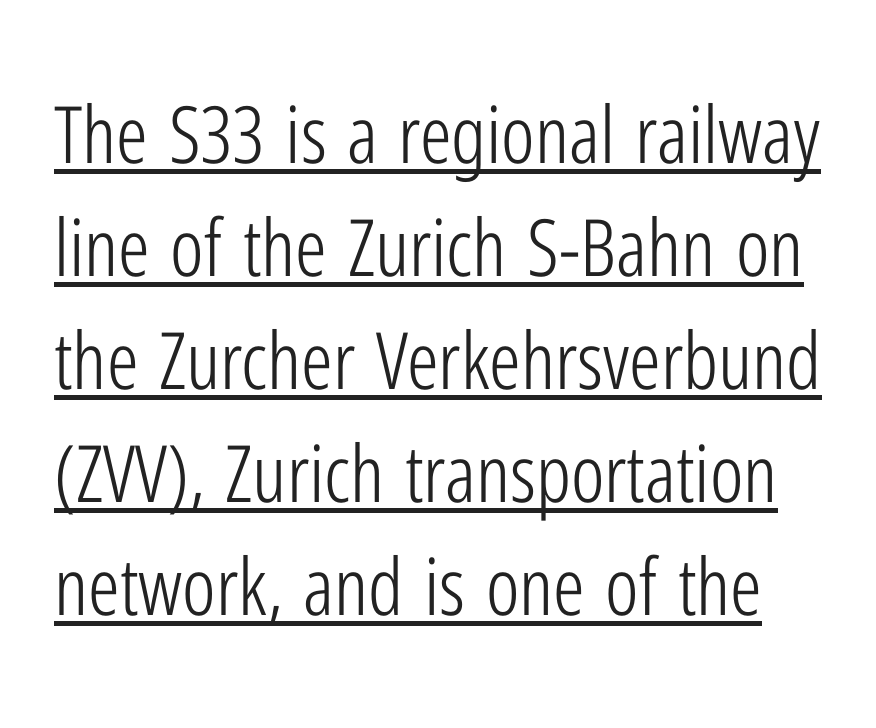
The image shows 79 px light, condensed sans-serif type, upright; set normal line spacing (1.43x), normal letter spacing, underlined; low stroke contrast and a medium x-height.
